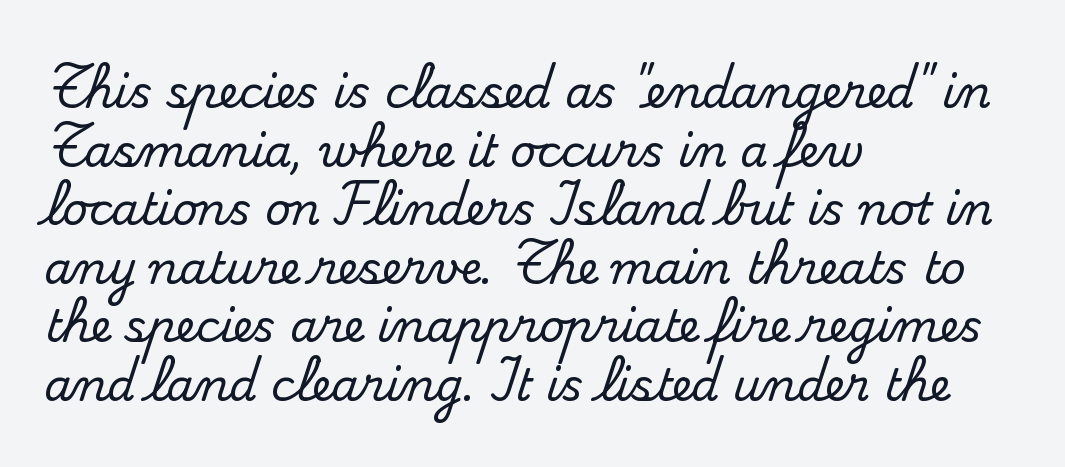
The image shows 44 px text type; set left-aligned, normal line spacing (1.33x), normal letter spacing, not underlined; medium stroke contrast and a small x-height.
